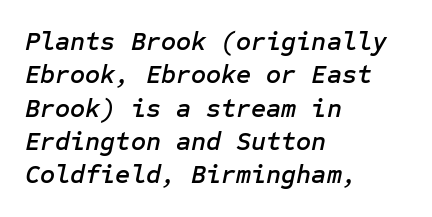
{"italic": "yes", "lean": "right", "slant_degrees": 12, "underline": "no", "align": "left", "line_spacing": "normal", "line_spacing_ratio": 1.28, "letter_spacing": "normal", "letter_spacing_em": 0.0, "glyph_px": 26}
